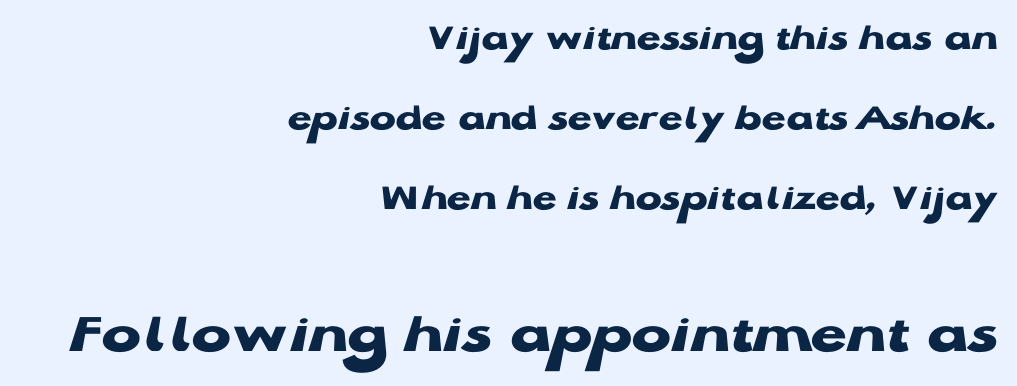
{"serif": "no", "italic": "no", "bold": "yes", "weight": "heavy", "width": "wide", "stroke_contrast": "low", "x_height": "medium", "monospaced": "no", "underline": "no", "align": "right", "line_spacing": "loose", "line_spacing_ratio": 2.05, "letter_spacing": "normal", "letter_spacing_em": 0.0, "larger_block": "second", "size_ratio": 1.51, "glyph_px": 59}
